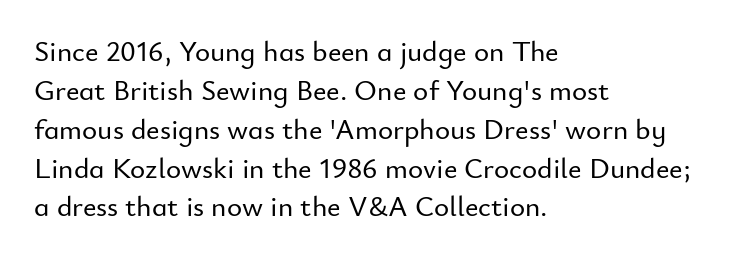
The image shows 29 px sans-serif type, upright; set left-aligned, normal line spacing (1.34x), normal letter spacing, not underlined; low stroke contrast and a small x-height.
